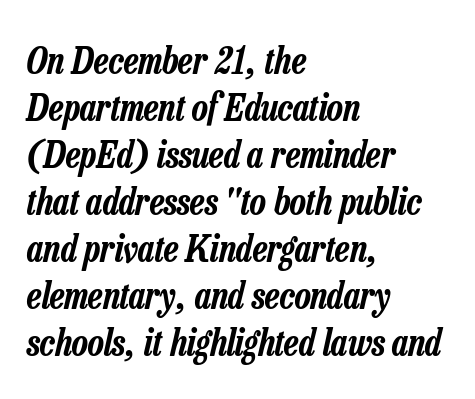
{"italic": "yes", "lean": "right", "slant_degrees": 13, "width": "condensed", "stroke_contrast": "low", "x_height": "medium", "monospaced": "no", "underline": "no", "align": "left", "line_spacing": "normal", "line_spacing_ratio": 1.27, "letter_spacing": "normal", "letter_spacing_em": 0.0, "glyph_px": 37}
